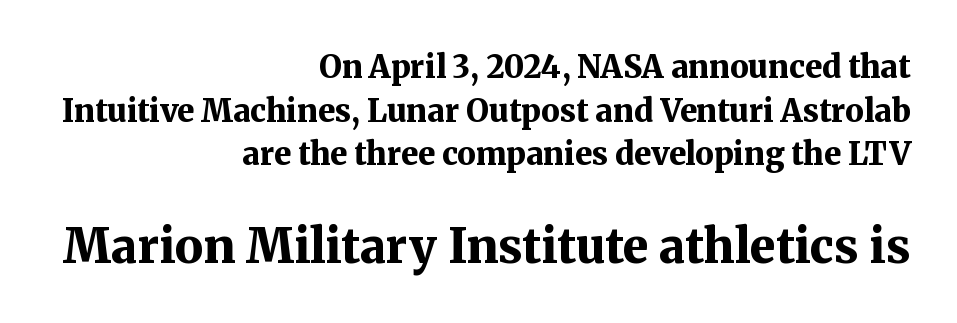
{"serif": "yes", "italic": "no", "bold": "yes", "weight": "bold", "width": "normal", "stroke_contrast": "medium", "x_height": "medium", "monospaced": "no", "underline": "no", "align": "right", "line_spacing": "normal", "line_spacing_ratio": 1.41, "letter_spacing": "normal", "letter_spacing_em": 0.0, "larger_block": "second", "size_ratio": 1.52, "glyph_px": 47}
